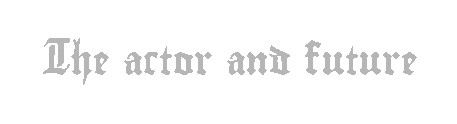
{"italic": "no", "width": "condensed", "x_height": "small", "monospaced": "no", "underline": "no", "letter_spacing": "normal", "letter_spacing_em": 0.0, "glyph_px": 28}
